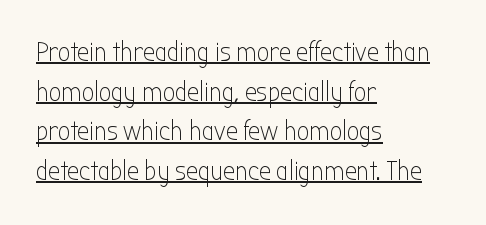
Q: Is the text bold? A: No.
Q: Is the text italic (slanted)? A: No, it is upright.
Q: Is the text underlined? A: Yes.
Q: How is the paragraph aligned? A: Left-aligned.
Q: Is the spacing between letters normal or unusually wide? A: Normal.
Q: Is the spacing between lines tight, normal or loose? A: Normal.
